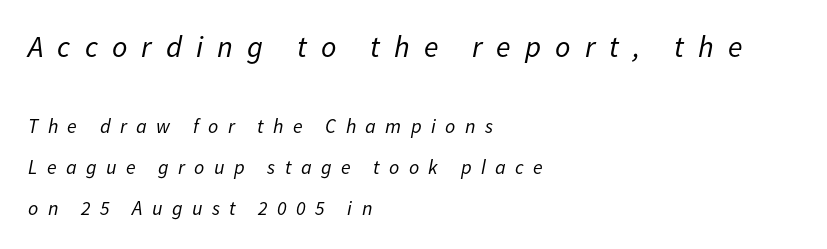
The image shows 30 px regular-weight type, italic (leaning right); set left-aligned, loose line spacing (2.06x), unusually wide letter spacing (+0.47 em), not underlined; the first (top) block is 1.5x larger; low stroke contrast and a medium x-height.
